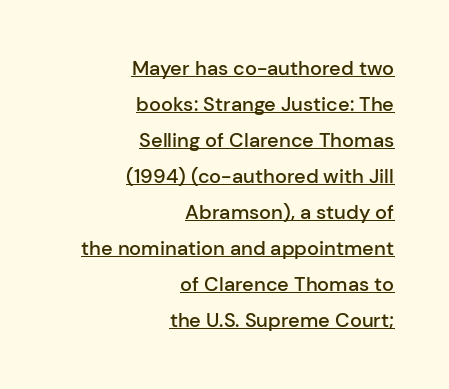
Q: Is the text bold? A: Semi-bold.
Q: Is the text italic (slanted)? A: No, it is upright.
Q: Is the text underlined? A: Yes.
Q: How is the paragraph aligned? A: Right-aligned.
Q: Is the spacing between letters normal or unusually wide? A: Normal.
